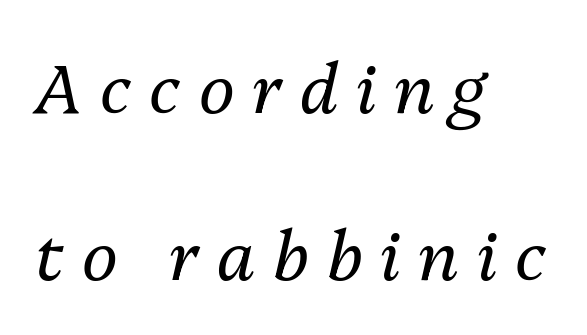
The image shows 68 px regular-weight type, italic (leaning right); set left-aligned, loose line spacing (2.46x), unusually wide letter spacing (+0.26 em), not underlined; medium stroke contrast and a medium x-height.
